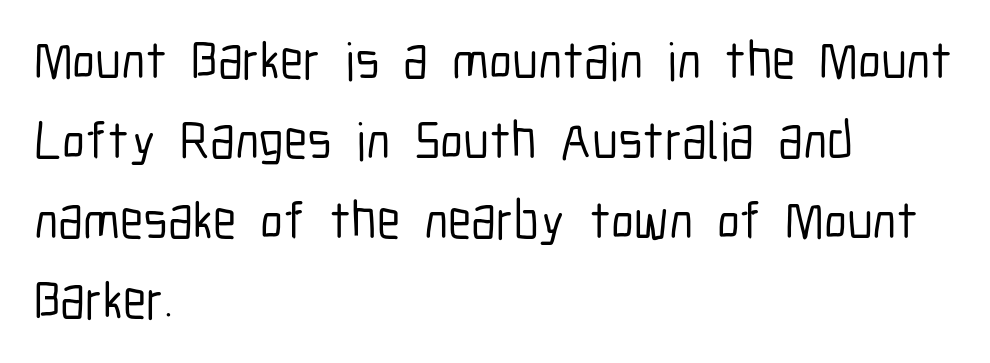
{"serif": "no", "italic": "no", "width": "condensed", "stroke_contrast": "low", "x_height": "medium", "monospaced": "no", "underline": "no", "align": "left", "line_spacing": "normal", "line_spacing_ratio": 1.51, "letter_spacing": "normal", "letter_spacing_em": 0.0, "glyph_px": 53}
